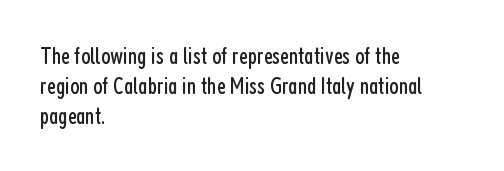
The image shows 24 px text type, upright; set left-aligned, normal line spacing (1.26x), normal letter spacing, not underlined.
